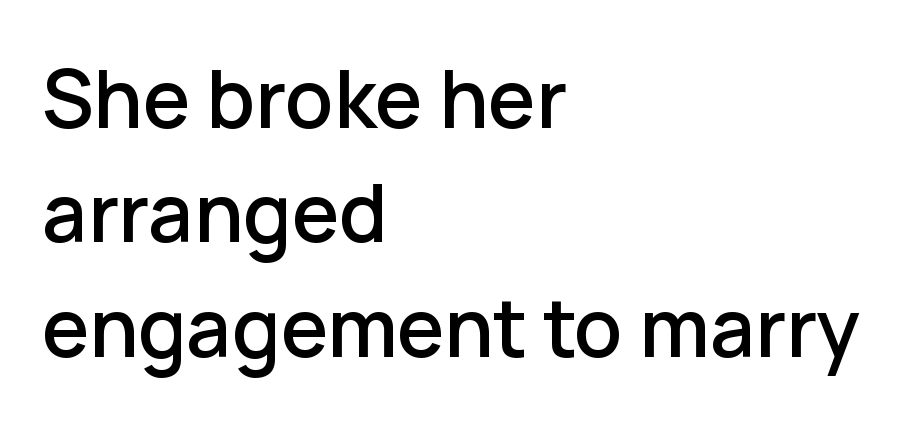
{"serif": "no", "italic": "no", "width": "normal", "stroke_contrast": "low", "x_height": "medium", "monospaced": "no", "underline": "no", "align": "left", "line_spacing": "normal", "line_spacing_ratio": 1.43, "letter_spacing": "normal", "letter_spacing_em": 0.0, "glyph_px": 80}
